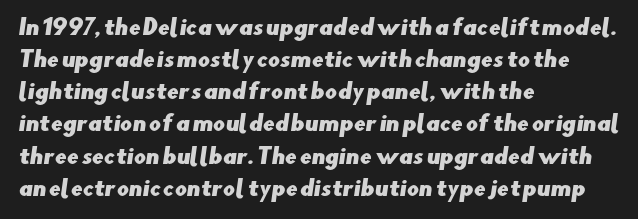
The image shows 21 px text type; set left-aligned, normal line spacing (1.53x), normal letter spacing, not underlined.
